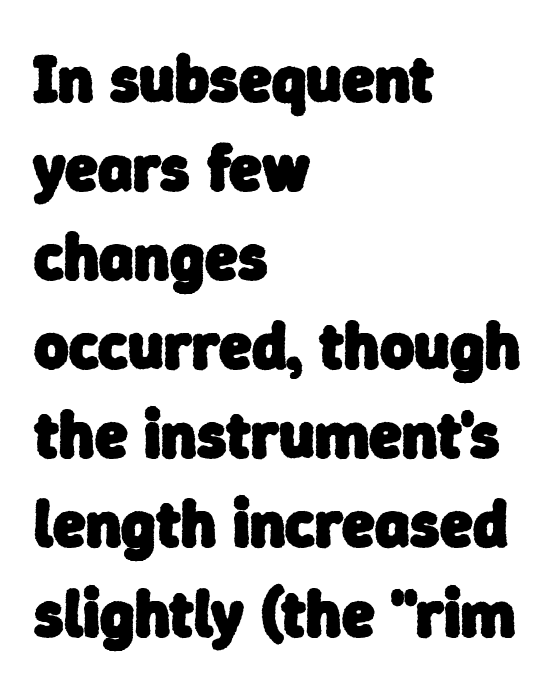
The image shows 66 px heavy sans-serif type; set left-aligned, normal line spacing (1.35x), normal letter spacing, not underlined; low stroke contrast and a medium x-height.
